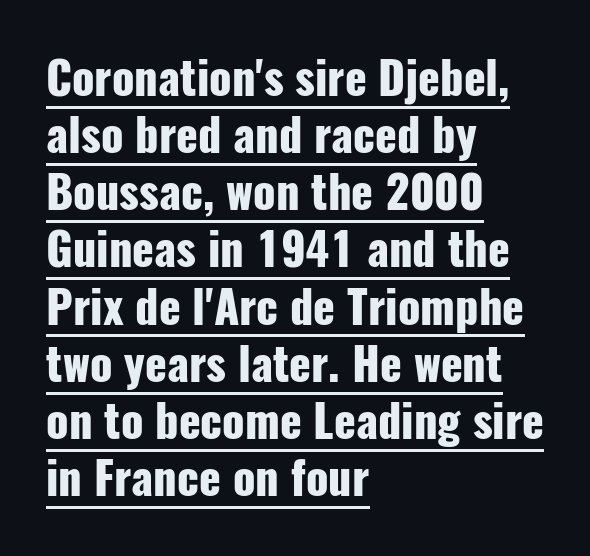
Q: Is the text bold? A: Yes.
Q: Is the text italic (slanted)? A: No, it is upright.
Q: Is the typeface a serif or a sans-serif typeface? A: Sans-serif.
Q: Is the text underlined? A: Yes.
Q: How is the paragraph aligned? A: Left-aligned.
Q: Is the spacing between letters normal or unusually wide? A: Normal.
Q: Is the spacing between lines tight, normal or loose? A: Normal.
Q: Width (condensed, normal, or wide)? A: Condensed.
Q: Stroke contrast? A: Low.
Q: x-height? A: Medium.
Q: Monospaced? A: No.
